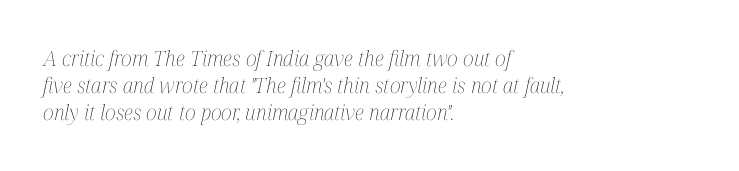
The image shows 21 px text type, italic (leaning right); set left-aligned, normal line spacing (1.29x), normal letter spacing, not underlined.
